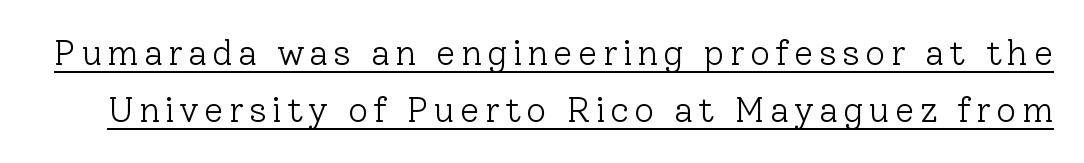
Q: Is the text bold? A: No.
Q: Is the text italic (slanted)? A: No, it is upright.
Q: Is the typeface a serif or a sans-serif typeface? A: Serif.
Q: Is the text underlined? A: Yes.
Q: Is the spacing between lines tight, normal or loose? A: Normal.
Q: Width (condensed, normal, or wide)? A: Normal.
Q: Stroke contrast? A: Low.
Q: x-height? A: Medium.
Q: Monospaced? A: No.
